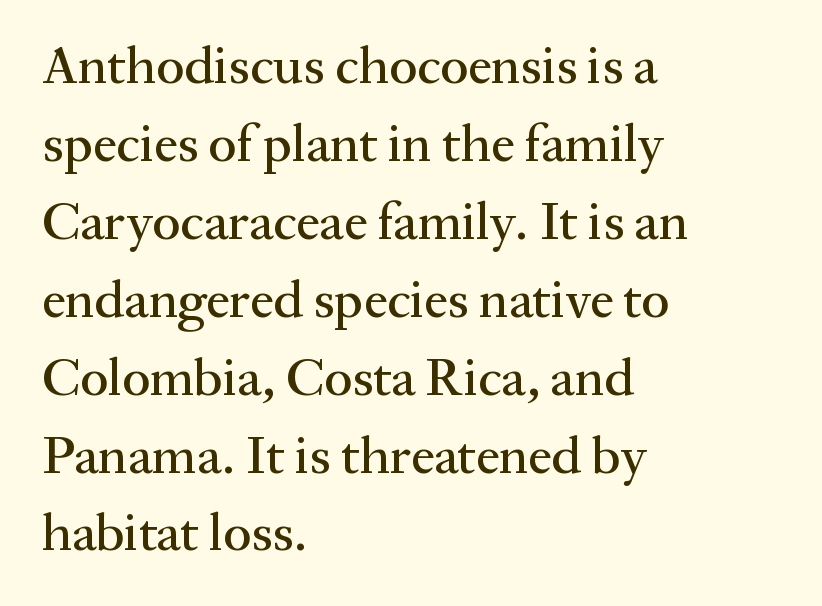
{"serif": "yes", "italic": "no", "width": "normal", "stroke_contrast": "medium", "x_height": "medium", "monospaced": "no", "underline": "no", "align": "left", "line_spacing": "normal", "line_spacing_ratio": 1.47, "letter_spacing": "normal", "letter_spacing_em": 0.0, "glyph_px": 53}
